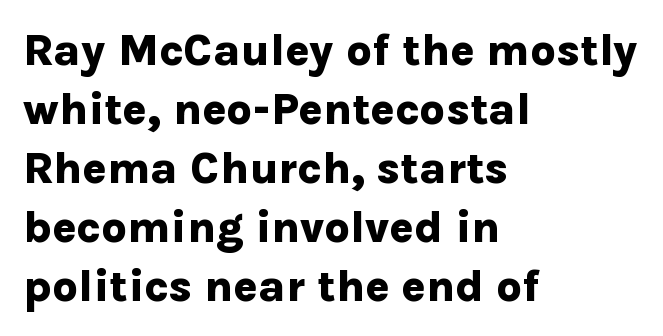
The image shows 45 px bold sans-serif type, upright; set left-aligned, normal line spacing (1.31x), normal letter spacing, not underlined; low stroke contrast and a medium x-height.
